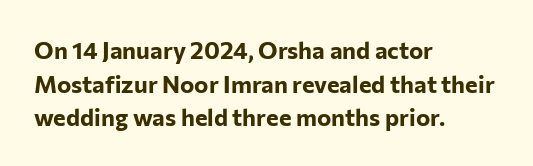
{"italic": "no", "bold": "yes", "underline": "no", "align": "left", "line_spacing": "normal", "line_spacing_ratio": 1.4, "letter_spacing": "normal", "letter_spacing_em": 0.0, "glyph_px": 24}
